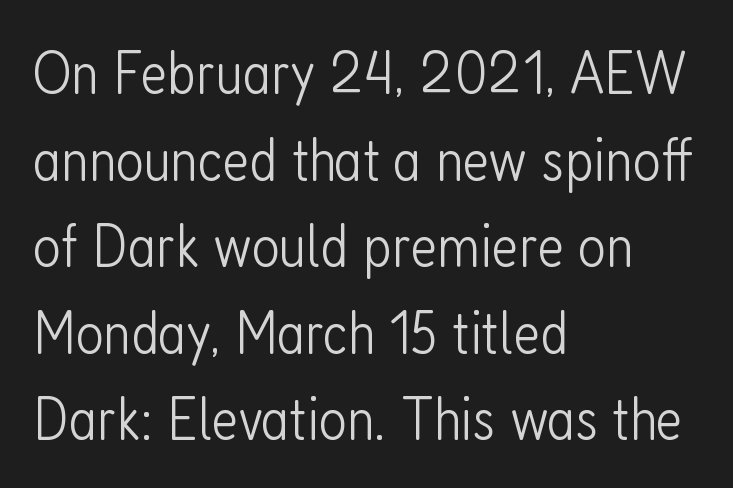
The image shows 61 px light, condensed sans-serif type, upright; set left-aligned, normal line spacing (1.42x), normal letter spacing, not underlined; low stroke contrast and a medium x-height.
